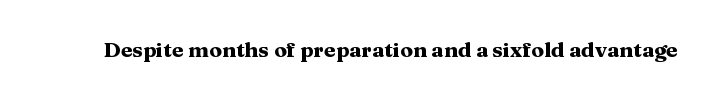
The letterforms sit shoulder to shoulder at normal distance. These lines were composed using upright roman letters. Check the space under the baseline: it is left empty. The sample has been set heavy, in full bold.
